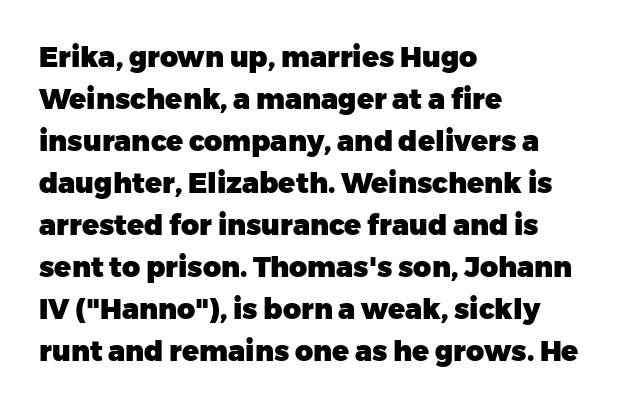
The image shows 28 px heavy sans-serif type, upright; set left-aligned, normal line spacing (1.5x), normal letter spacing, not underlined; low stroke contrast and a medium x-height.
